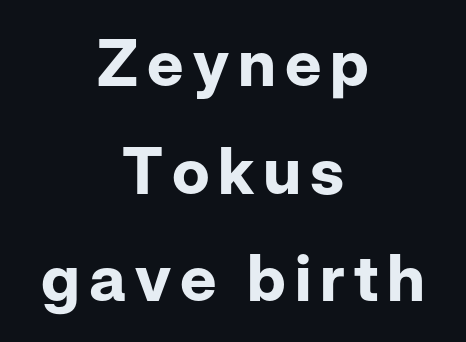
The image shows 64 px bold sans-serif type, upright; set centered, normal line spacing (1.68x), not underlined; low stroke contrast and a medium x-height.
